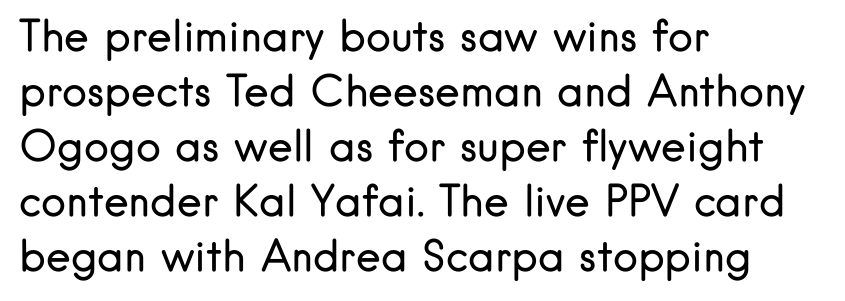
Check the space under the baseline: it is left empty. The type family on display is of the sans-serif kind. You could not count columns in this text — the font is proportionally spaced. The specimen reads as upright at a glance. This rendering leaves character spacing at its baseline value. Notice how descenders clear the ascenders below comfortably — that's standard leading.
